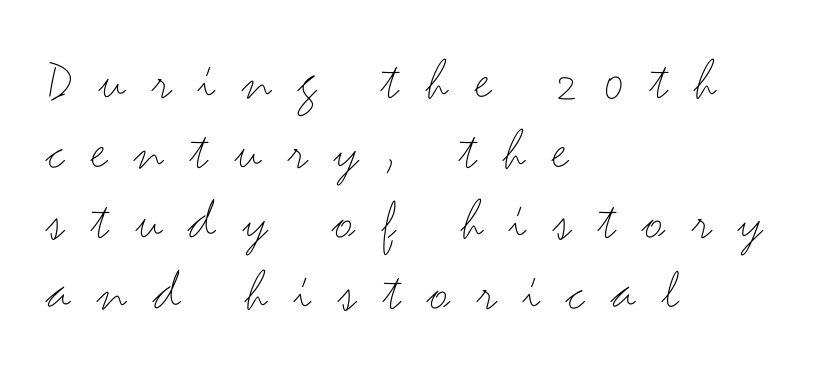
The image shows 59 px thin, wide sans-serif type; set left-aligned, line spacing 1.19x, unusually wide letter spacing (+0.45 em), not underlined; medium stroke contrast and a small x-height.
